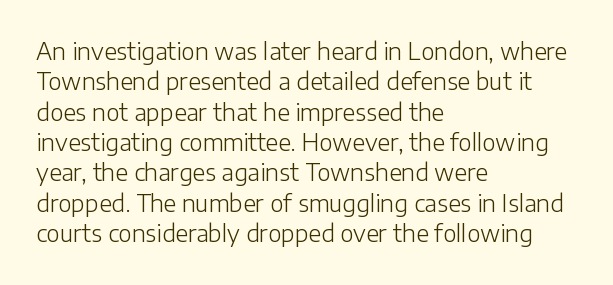
{"italic": "no", "bold": "no", "underline": "no", "align": "left", "line_spacing": "normal", "line_spacing_ratio": 1.32, "letter_spacing": "normal", "letter_spacing_em": 0.0, "glyph_px": 23}
